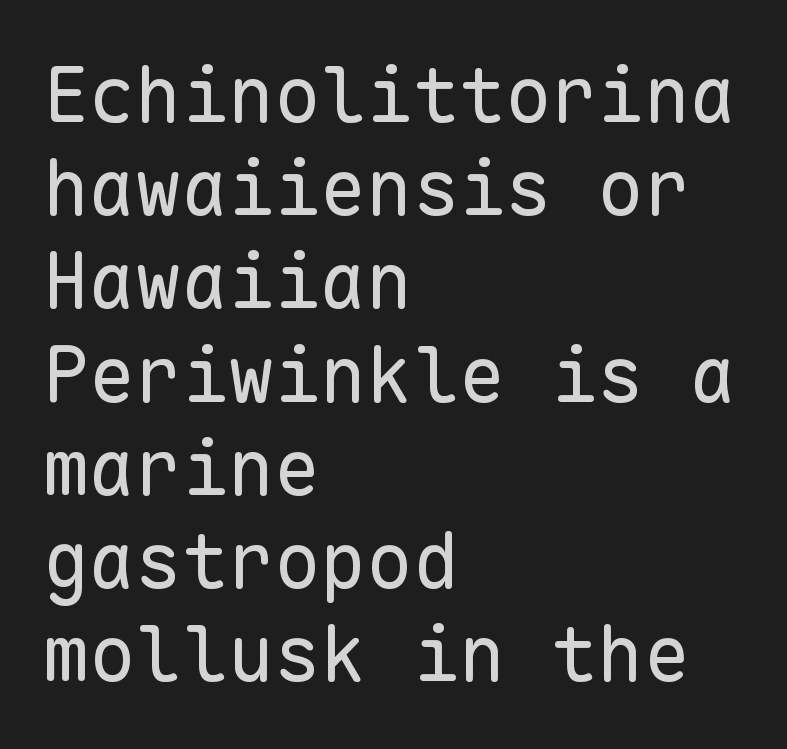
The image shows 77 px regular-weight sans-serif type, upright, monospaced; set left-aligned, line spacing 1.21x, normal letter spacing, not underlined; low stroke contrast and a medium x-height.
